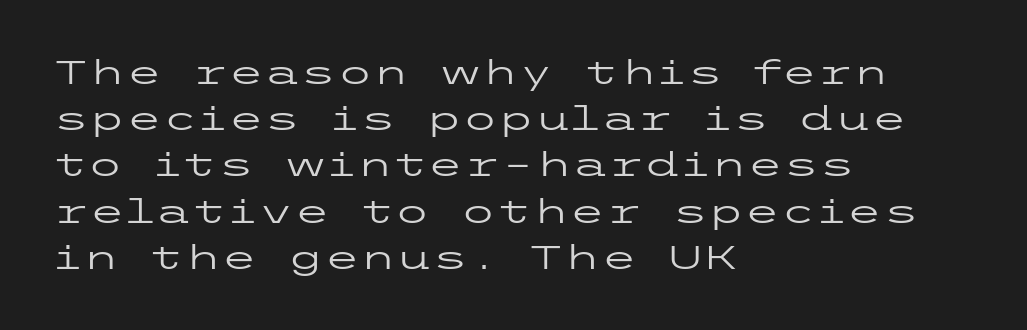
The image shows 33 px regular-weight, wide sans-serif type, upright; set left-aligned, normal line spacing (1.4x), normal letter spacing, not underlined; low stroke contrast and a medium x-height.
